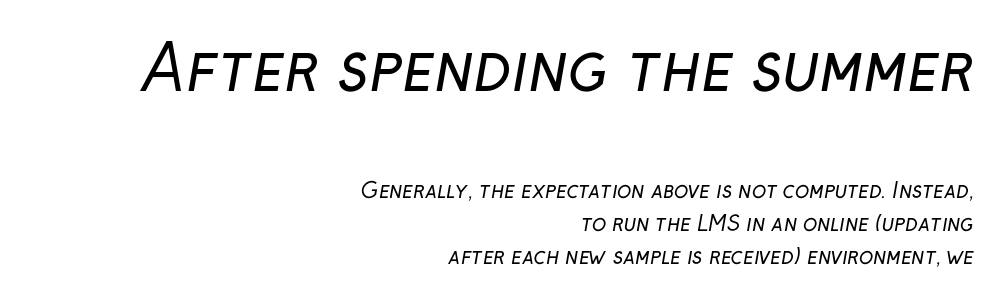
{"serif": "no", "bold": "no", "weight": "regular", "width": "normal", "stroke_contrast": "low", "x_height": "medium", "monospaced": "no", "underline": "no", "align": "right", "line_spacing": "normal", "line_spacing_ratio": 1.57, "letter_spacing": "normal", "letter_spacing_em": 0.0, "larger_block": "first", "size_ratio": 3.0, "glyph_px": 63}
